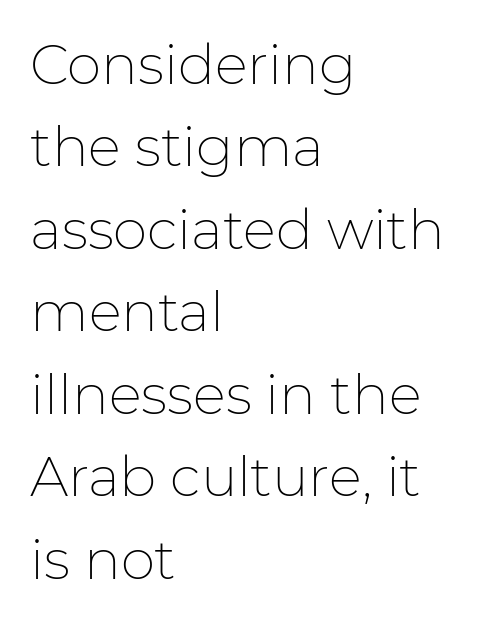
The rendering uses a moderate line-height, typical for paragraphs. If you drew a line through each stem, it would be perfectly vertical. Visually the block forms a straight wall on the left and a jagged coastline on the right. The passage shown has conventional tracking throughout. Grotesque or geometric, the face here clearly has no serifs.
